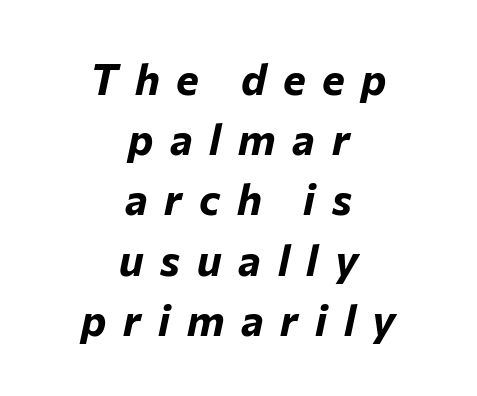
Reading down the column, the eye jumps a familiar distance to each next line. Bold? Absolutely — the strokes are thick and heavy. You can tell it's italic because the verticals aren't actually vertical. Beneath every word, the page is bare. Character widths vary here, with narrow letters taking less room than wide ones.
